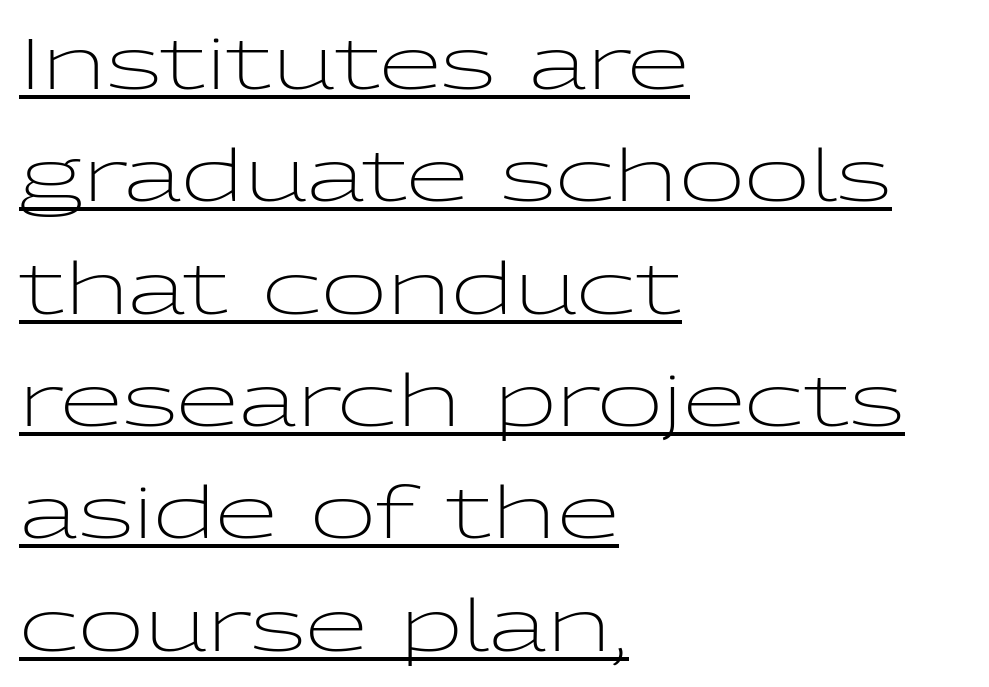
{"serif": "no", "italic": "no", "bold": "no", "weight": "light", "width": "wide", "stroke_contrast": "low", "x_height": "medium", "monospaced": "no", "underline": "yes", "align": "left", "line_spacing": "normal", "line_spacing_ratio": 1.56, "letter_spacing": "normal", "letter_spacing_em": 0.0, "glyph_px": 72}
